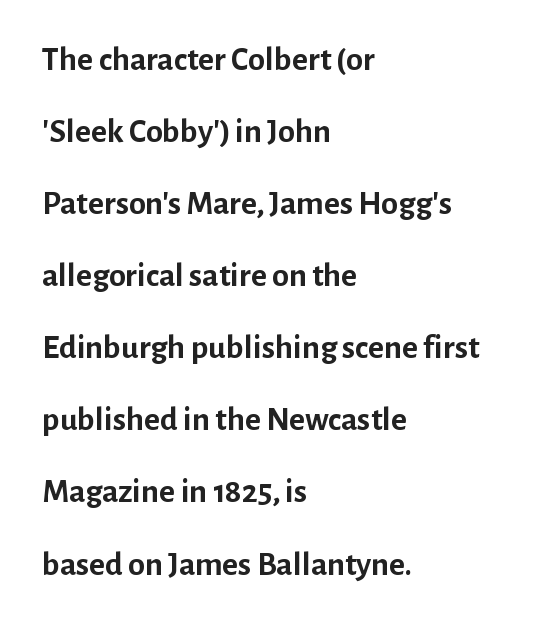
Caption: multi-line text, flush left, ragged right. Each row of text sits above clean, open space. Characters remain perfectly vertical along every line. Nothing unusual about the tracking: characters are spaced as the font intends. Loosely led — the rows are spread out.
